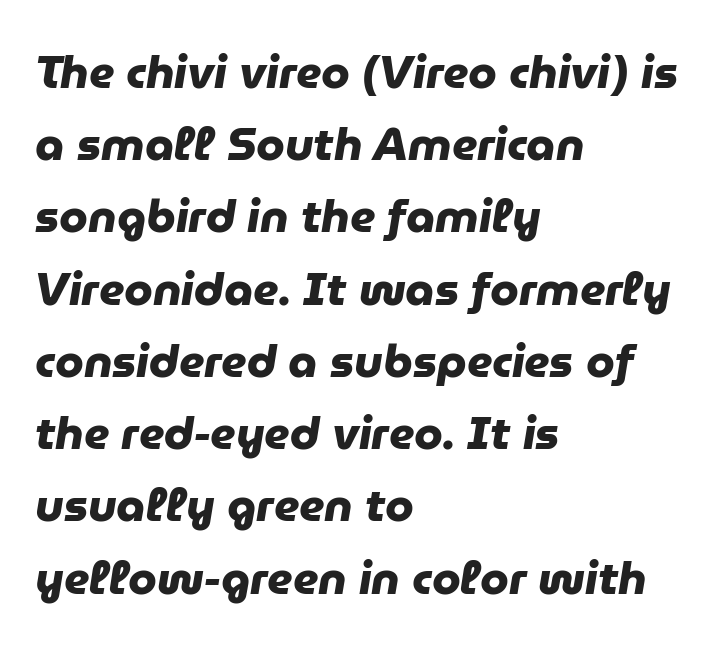
The image shows 46 px heavy sans-serif type; set left-aligned, normal line spacing (1.57x), normal letter spacing, not underlined; low stroke contrast and a medium x-height.
